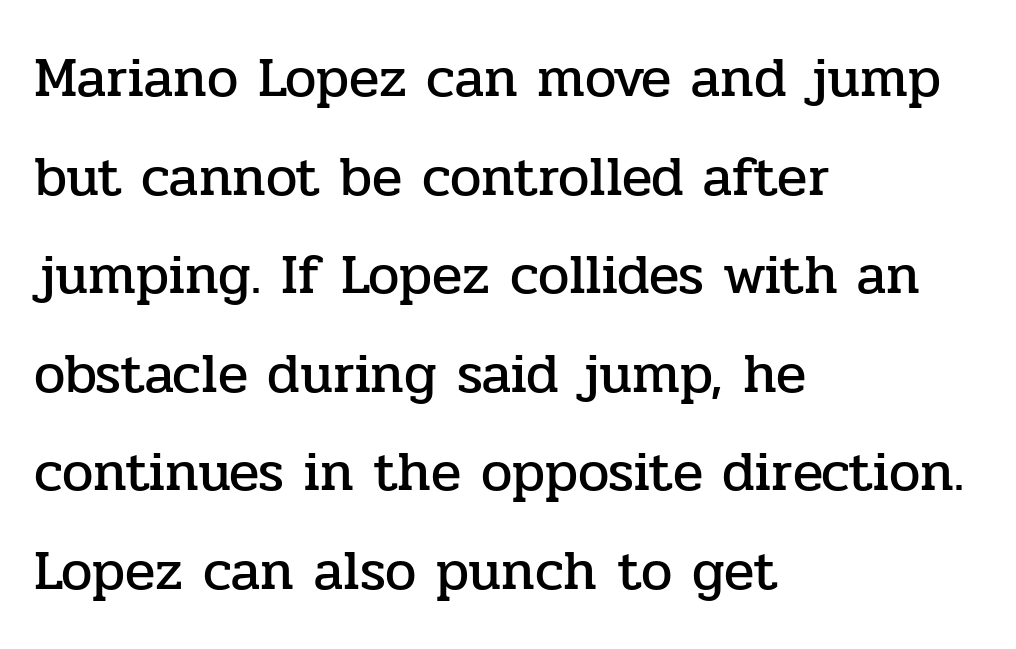
Q: Is the text italic (slanted)? A: No, it is upright.
Q: Is the typeface a serif or a sans-serif typeface? A: Serif.
Q: Is the text underlined? A: No.
Q: How is the paragraph aligned? A: Left-aligned.
Q: Is the spacing between letters normal or unusually wide? A: Normal.
Q: Width (condensed, normal, or wide)? A: Normal.
Q: Stroke contrast? A: Low.
Q: x-height? A: Medium.
Q: Monospaced? A: No.
